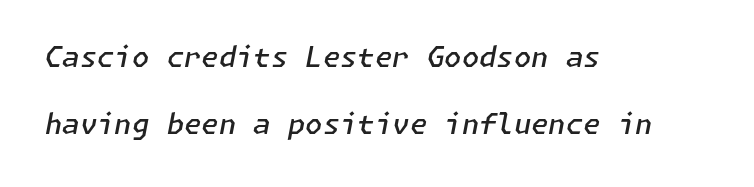
The image shows 28 px semibold type, italic (leaning right); set left-aligned, loose line spacing (2.4x), normal letter spacing, not underlined; low stroke contrast and a medium x-height.
